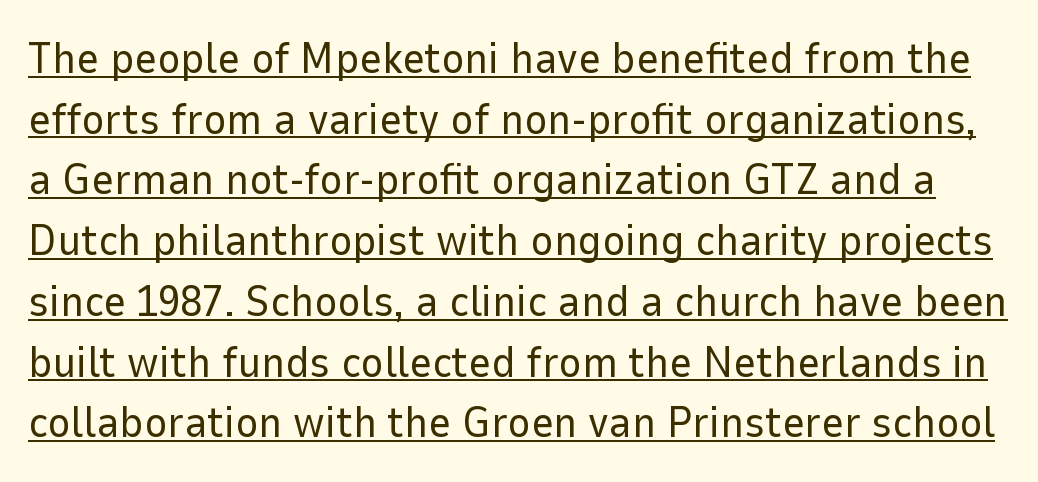
Typographically, this falls in the sans-serif category. What's the leading like? Ordinary, nothing unusual. Each letter keeps its own natural width here, so spacing adapts to shape. A baseline rule has been typeset under these characters. Tracking value appears to be zero — textbook default spacing.
